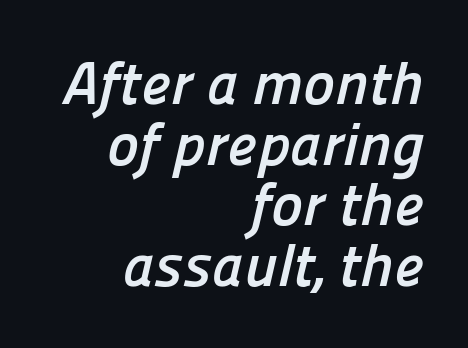
The image shows 60 px semibold sans-serif type; set right-aligned, tight line spacing (1.01x), normal letter spacing, not underlined; low stroke contrast and a medium x-height.
